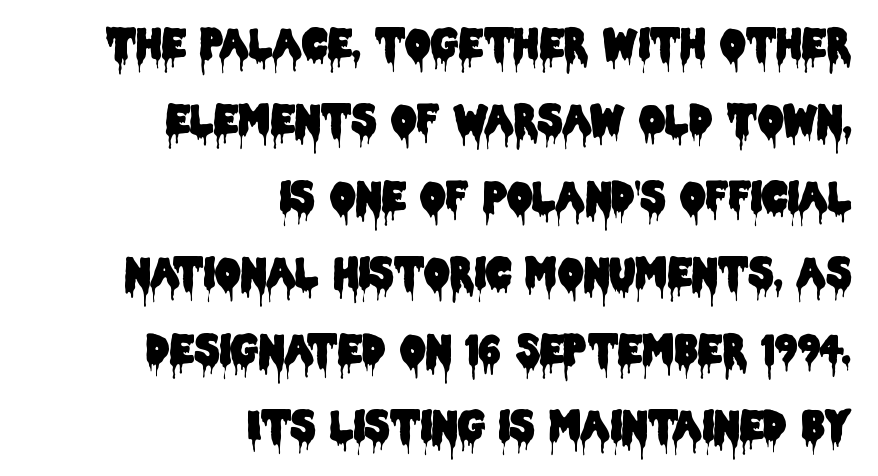
{"serif": "no", "italic": "no", "width": "condensed", "stroke_contrast": "low", "x_height": "large", "monospaced": "no", "underline": "no", "align": "right", "line_spacing": "loose", "line_spacing_ratio": 1.91, "letter_spacing": "normal", "letter_spacing_em": 0.0, "glyph_px": 40}
